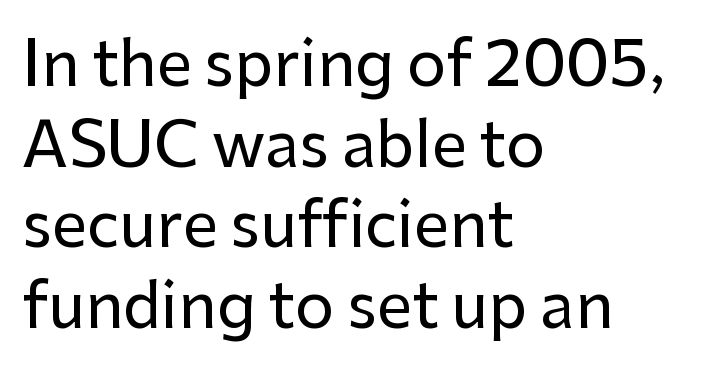
The image shows 62 px sans-serif type, upright; set left-aligned, normal line spacing (1.3x), normal letter spacing, not underlined; low stroke contrast and a medium x-height.
